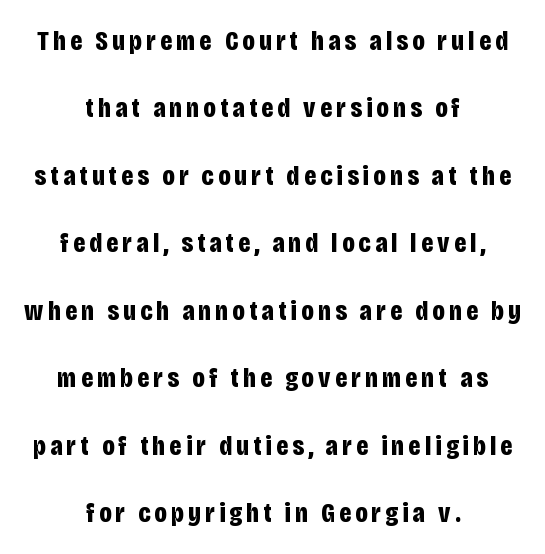
{"serif": "no", "italic": "no", "bold": "yes", "weight": "bold", "width": "condensed", "stroke_contrast": "low", "x_height": "large", "monospaced": "no", "underline": "no", "align": "center", "line_spacing": "loose", "line_spacing_ratio": 2.41, "glyph_px": 28}
